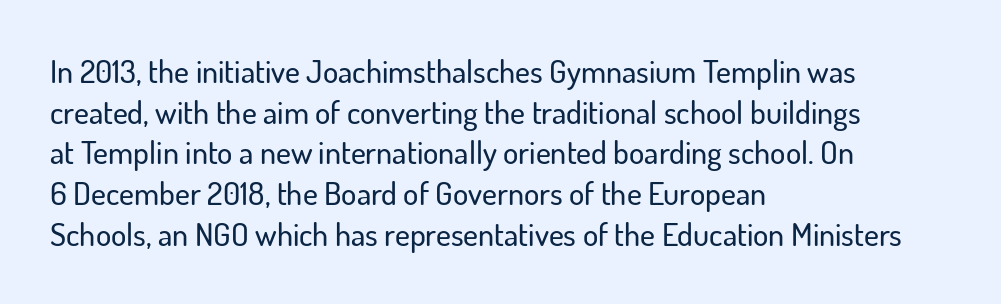
The image shows 32 px sans-serif type, upright; set left-aligned, normal line spacing (1.27x), normal letter spacing, not underlined; low stroke contrast and a small x-height.
